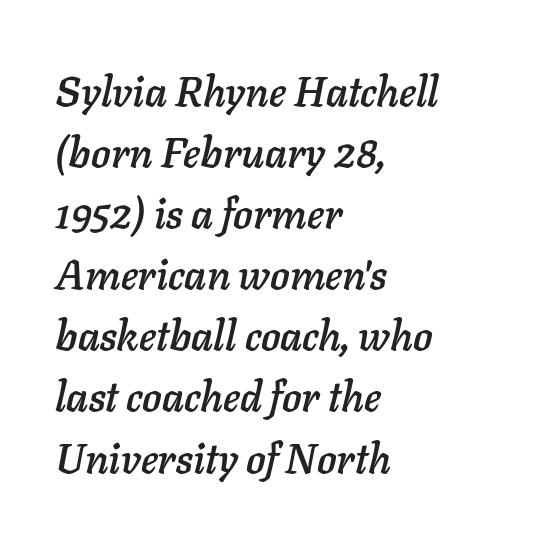
Q: Is the text italic (slanted)? A: Yes, it leans right by about 11 degrees.
Q: Is the text underlined? A: No.
Q: How is the paragraph aligned? A: Left-aligned.
Q: Is the spacing between letters normal or unusually wide? A: Normal.
Q: Is the spacing between lines tight, normal or loose? A: Normal.
Q: Width (condensed, normal, or wide)? A: Normal.
Q: Stroke contrast? A: Low.
Q: x-height? A: Medium.
Q: Monospaced? A: No.
